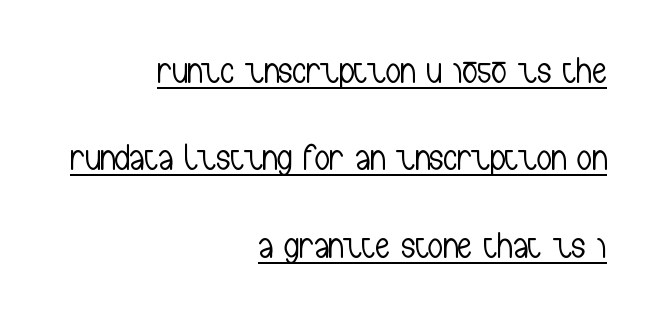
The image shows 37 px light, condensed sans-serif type, upright; set right-aligned, loose line spacing (2.36x), normal letter spacing, underlined; low stroke contrast and a medium x-height.
